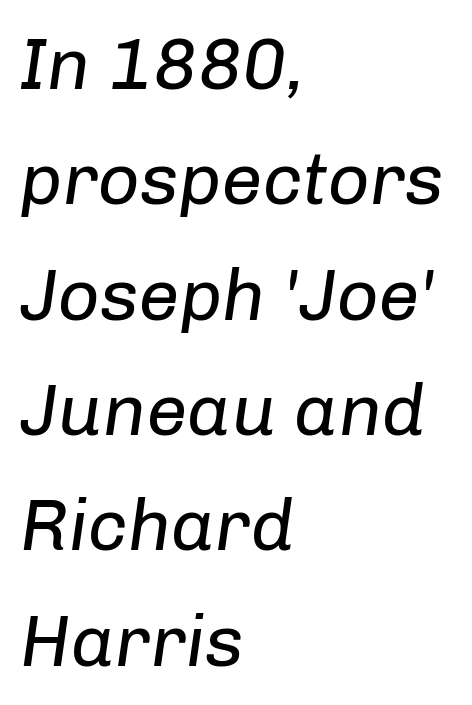
Q: Is the text bold? A: No.
Q: Is the text italic (slanted)? A: Yes, it leans right by about 8 degrees.
Q: Is the text underlined? A: No.
Q: How is the paragraph aligned? A: Left-aligned.
Q: Is the spacing between letters normal or unusually wide? A: Normal.
Q: Is the spacing between lines tight, normal or loose? A: Normal.
Q: Width (condensed, normal, or wide)? A: Normal.
Q: Stroke contrast? A: Low.
Q: x-height? A: Medium.
Q: Monospaced? A: No.
